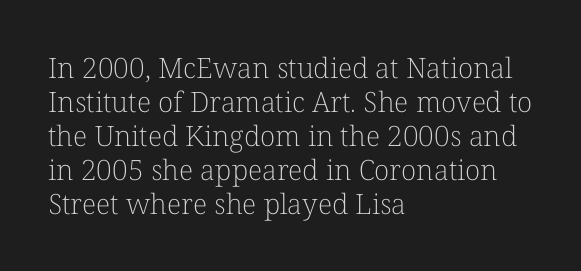
Only glyphs here, with clear space below each row. Tracking value appears to be zero — textbook default spacing. The lines are quadded left. The typography opts for an upright posture over an oblique one. On a weight scale, this lands at 450 or below.
